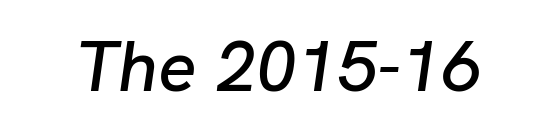
{"italic": "yes", "lean": "right", "slant_degrees": 8, "width": "normal", "stroke_contrast": "low", "x_height": "medium", "monospaced": "no", "underline": "no", "letter_spacing": "normal", "letter_spacing_em": 0.0, "glyph_px": 72}
